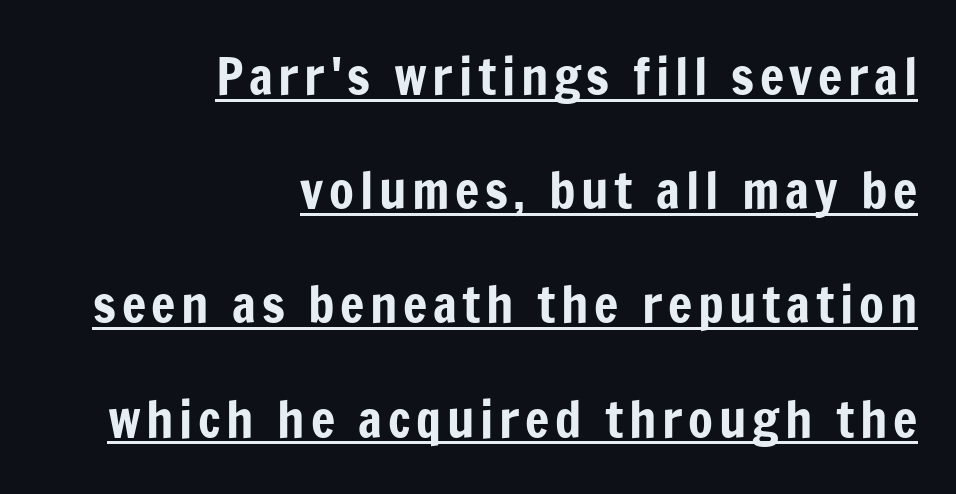
Serifs: no, the terminals of the letterforms are clean. A student would call this right alignment; a typographer would say flush right, rag left. A typographer would call this underscored text. A roman cut, with each character standing at attention. Students, observe: this is what heavily led, spacious text looks like.
